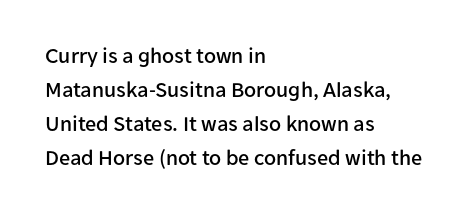
The image shows 22 px text type, upright; set left-aligned, normal line spacing (1.55x), normal letter spacing, not underlined.
